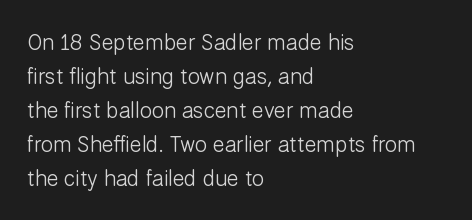
{"italic": "no", "bold": "no", "underline": "no", "align": "left", "line_spacing": "normal", "line_spacing_ratio": 1.54, "letter_spacing": "normal", "letter_spacing_em": 0.0, "glyph_px": 22}
